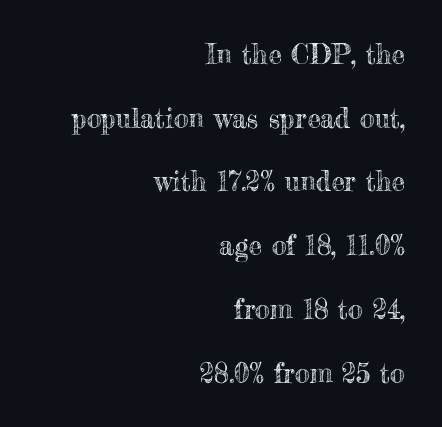
{"italic": "no", "underline": "no", "align": "right", "line_spacing": "loose", "line_spacing_ratio": 2.36, "letter_spacing": "normal", "letter_spacing_em": 0.0, "glyph_px": 27}
